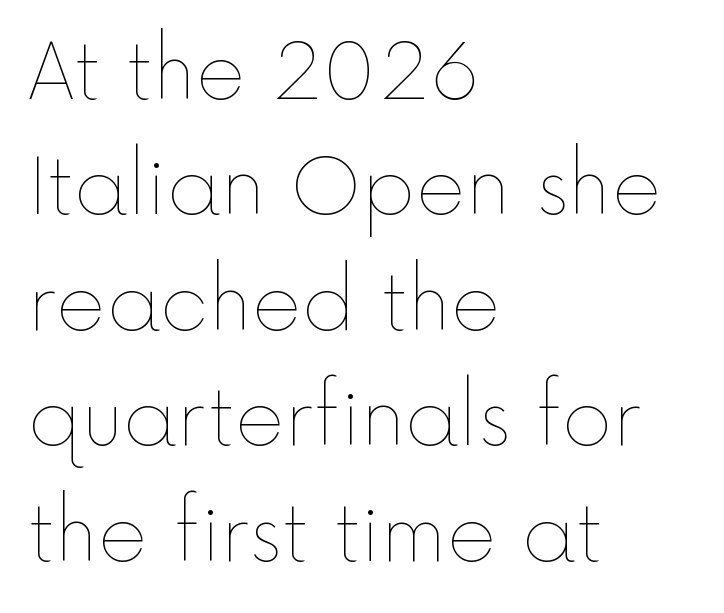
{"italic": "no", "bold": "no", "weight": "thin", "width": "normal", "x_height": "medium", "monospaced": "no", "underline": "no", "align": "left", "line_spacing": "normal", "line_spacing_ratio": 1.5, "letter_spacing": "normal", "letter_spacing_em": 0.0, "glyph_px": 77}
